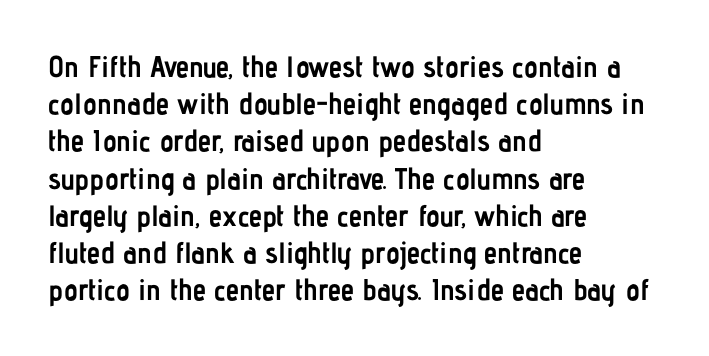
{"serif": "no", "italic": "no", "bold": "yes", "weight": "semibold", "width": "condensed", "stroke_contrast": "low", "x_height": "medium", "monospaced": "no", "underline": "no", "align": "left", "line_spacing_ratio": 1.24, "letter_spacing": "normal", "letter_spacing_em": 0.0, "glyph_px": 30}
